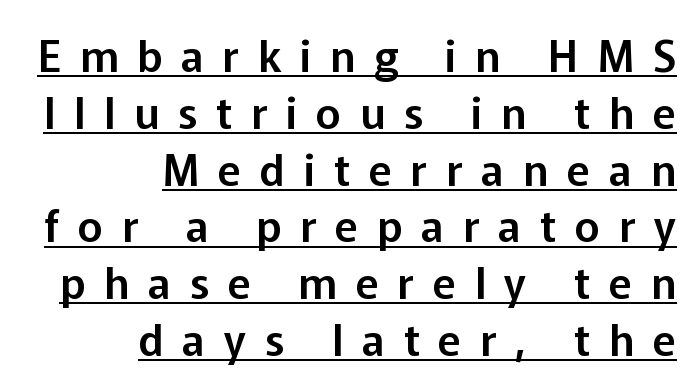
{"serif": "no", "italic": "no", "width": "normal", "stroke_contrast": "low", "x_height": "medium", "monospaced": "no", "underline": "yes", "align": "right", "line_spacing": "normal", "line_spacing_ratio": 1.32, "letter_spacing": "wide", "letter_spacing_em": 0.44, "glyph_px": 43}
